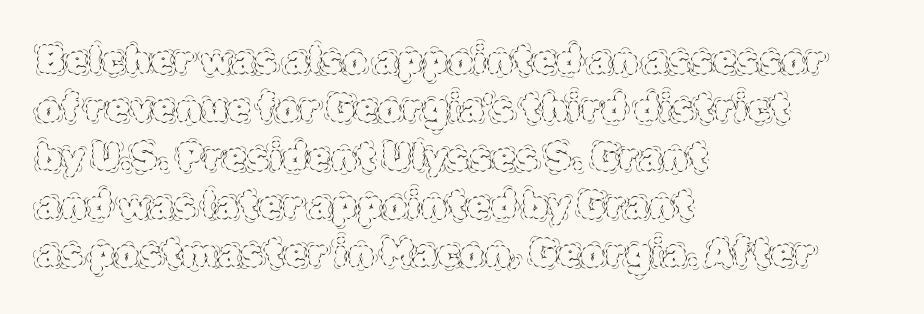
The image shows 38 px thin type, upright; set left-aligned, normal line spacing (1.27x), normal letter spacing, not underlined; a large x-height.
